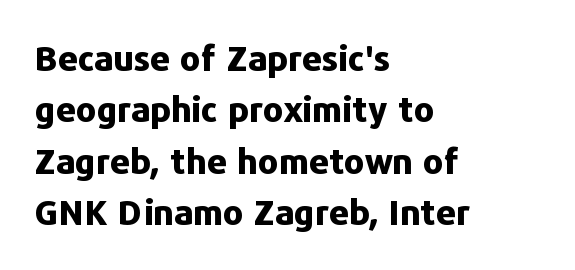
The line texture is even and compact thanks to regular tracking. A typesetter would mark this as roman, not italic. Looks like regular typesetting: each glyph gets only the width it needs. The designer left line spacing at the default. Set as a true bold cut, around the 700 mark. Plain, unruled lines of type.
